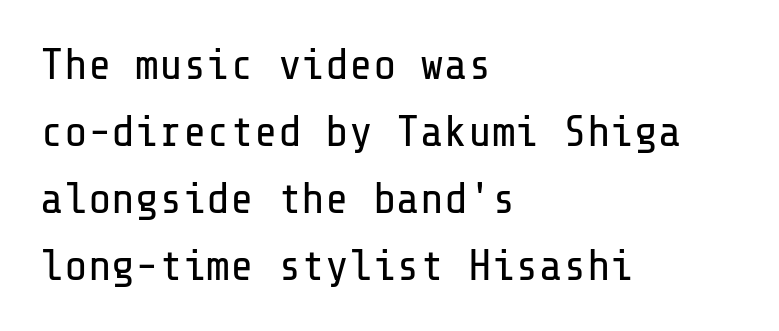
{"serif": "no", "italic": "no", "bold": "no", "weight": "regular", "width": "normal", "stroke_contrast": "low", "x_height": "medium", "underline": "no", "align": "left", "line_spacing": "normal", "line_spacing_ratio": 1.52, "letter_spacing": "normal", "letter_spacing_em": 0.0, "glyph_px": 44}
